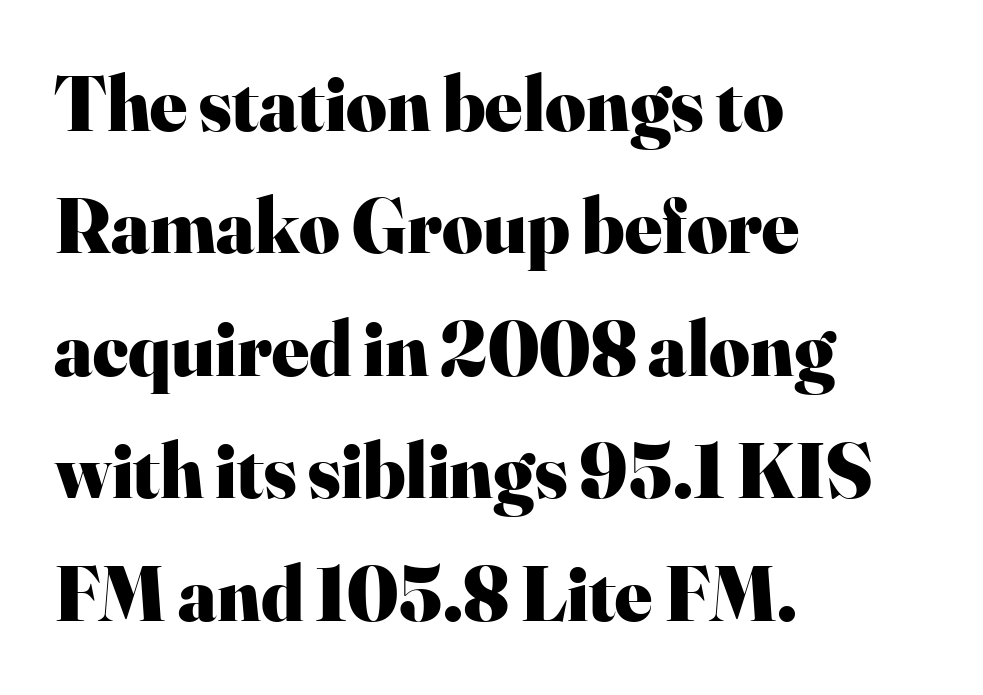
{"serif": "yes", "italic": "no", "bold": "yes", "weight": "heavy", "width": "normal", "stroke_contrast": "high", "x_height": "small", "monospaced": "no", "underline": "no", "align": "left", "line_spacing": "normal", "line_spacing_ratio": 1.57, "letter_spacing": "normal", "letter_spacing_em": 0.0, "glyph_px": 78}
